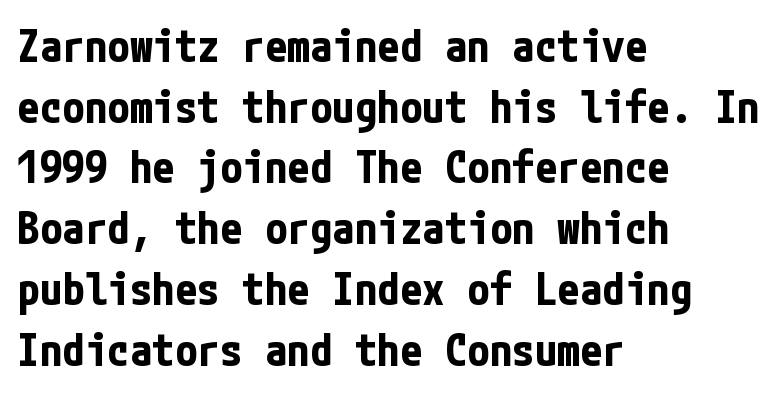
The image shows 45 px bold, condensed sans-serif type, upright; set left-aligned, normal line spacing (1.35x), normal letter spacing, not underlined; low stroke contrast and a medium x-height.
